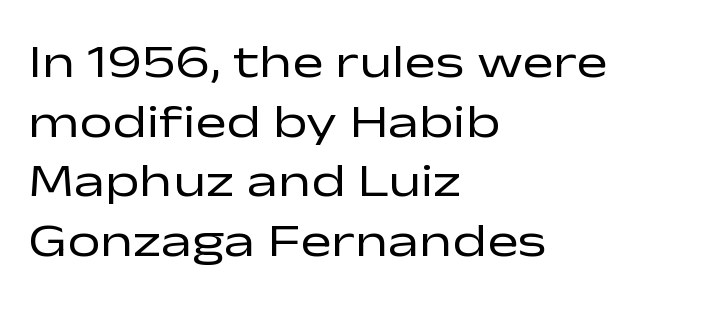
Q: Is the text bold? A: No.
Q: Is the text italic (slanted)? A: No, it is upright.
Q: Is the typeface a serif or a sans-serif typeface? A: Sans-serif.
Q: Is the text underlined? A: No.
Q: How is the paragraph aligned? A: Left-aligned.
Q: Is the spacing between letters normal or unusually wide? A: Normal.
Q: Is the spacing between lines tight, normal or loose? A: Normal.
Q: Width (condensed, normal, or wide)? A: Wide.
Q: Stroke contrast? A: Low.
Q: x-height? A: Medium.
Q: Monospaced? A: No.
